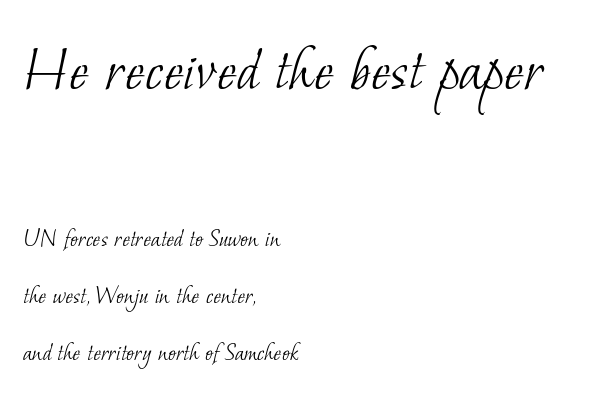
The passage shown has conventional tracking throughout. The designer dialed line spacing up above the default. Look at the bottom of the vertical strokes: they flare into serifs here. Nothing heavy about these letters — not bold at all.
